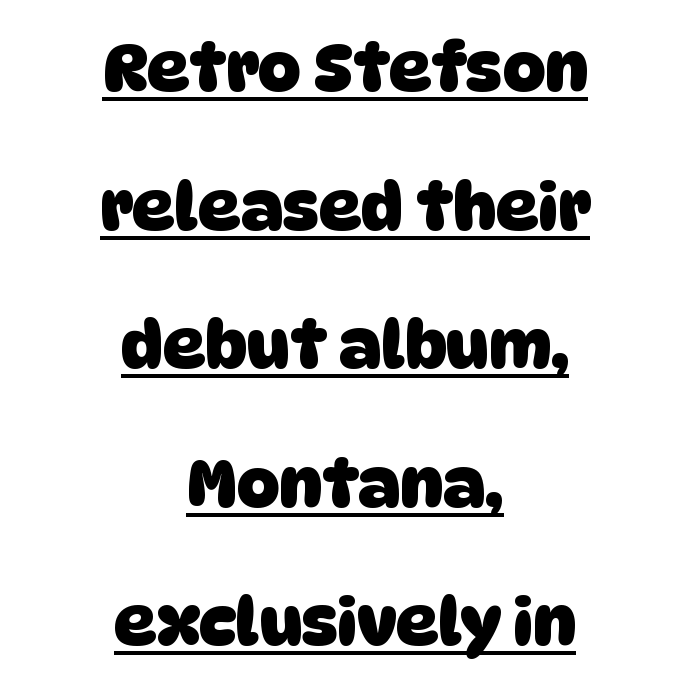
The image shows 66 px heavy sans-serif type; set centered, loose line spacing (2.1x), normal letter spacing, underlined; low stroke contrast and a large x-height.
